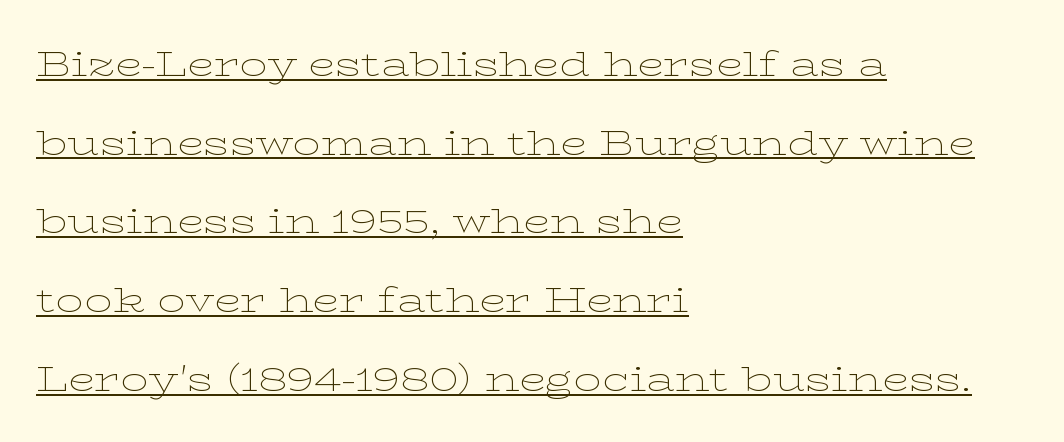
{"serif": "yes", "italic": "no", "bold": "no", "weight": "thin", "width": "wide", "stroke_contrast": "low", "x_height": "medium", "monospaced": "no", "underline": "yes", "align": "left", "line_spacing": "loose", "line_spacing_ratio": 2.25, "letter_spacing": "normal", "letter_spacing_em": 0.0, "glyph_px": 35}
